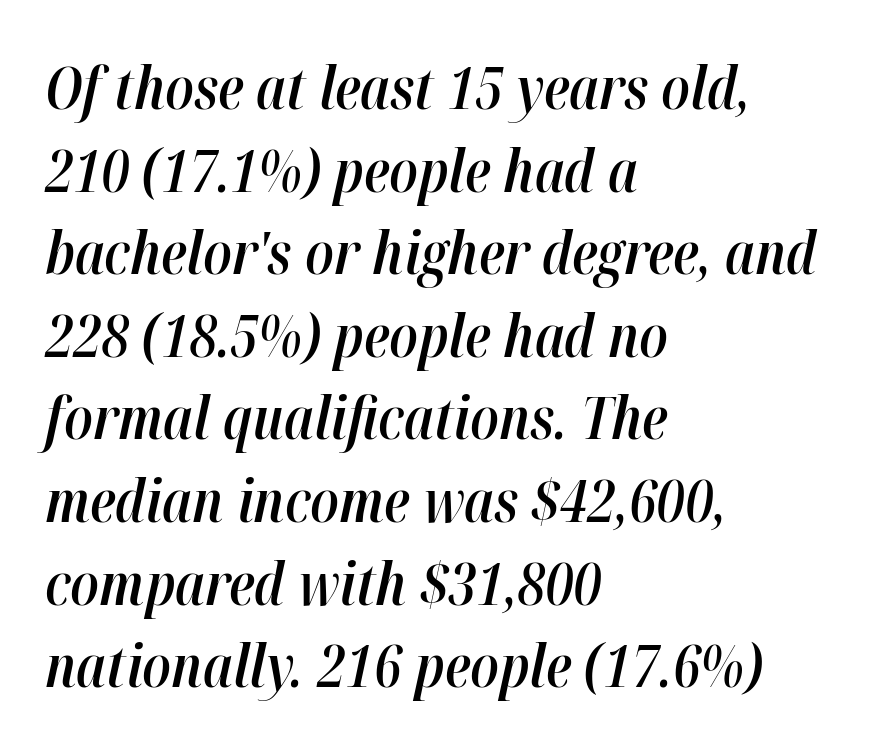
In terms of weight, the rendering is demibold, just under bold. The text block is weighted toward the left margin, trailing off unevenly rightward. Observe the lean: these are italic letterforms. Words appear dense and cohesive because spacing is normal. Looks like regular typesetting: each glyph gets only the width it needs. Check under the words: just untouched page.
